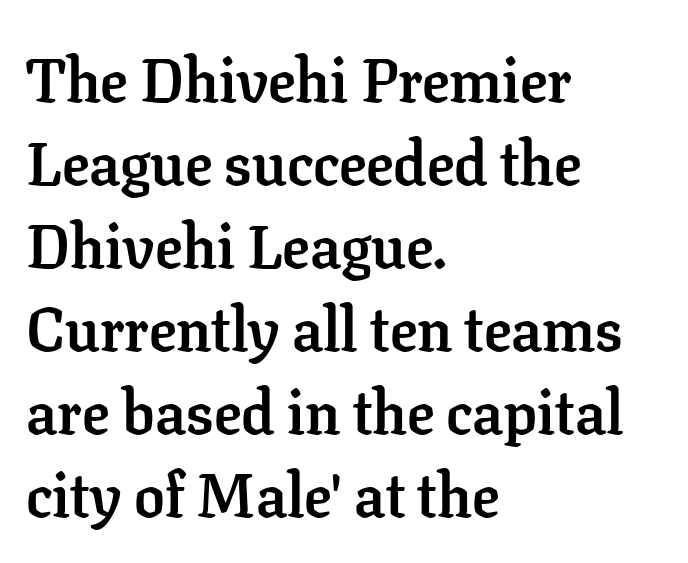
Unlike a clean sans, this face finishes its strokes with serifs. The letters stand straight up with perfectly vertical stems. On the weight axis this lands at bold, roughly 700. Reading down the block, your eye returns to a fixed left position each line. Each letter keeps its own natural width here, so spacing adapts to shape.
